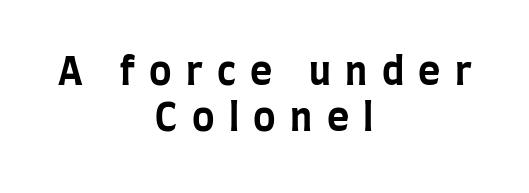
The image shows 38 px bold, condensed sans-serif type, upright; set centered, line spacing 1.21x, unusually wide letter spacing (+0.38 em), not underlined; low stroke contrast and a large x-height.
